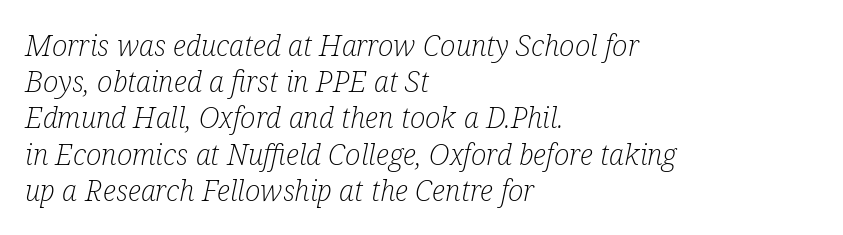
{"serif": "yes", "italic": "yes", "lean": "right", "slant_degrees": 12, "bold": "no", "weight": "light", "width": "condensed", "stroke_contrast": "low", "x_height": "medium", "monospaced": "no", "underline": "no", "align": "left", "line_spacing": "normal", "line_spacing_ratio": 1.25, "letter_spacing": "normal", "letter_spacing_em": 0.0, "glyph_px": 29}
